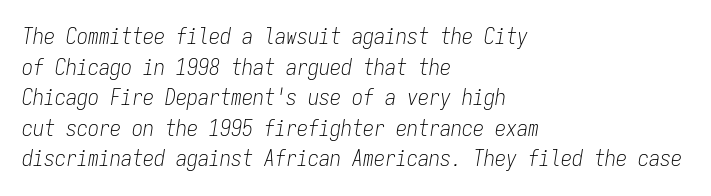
Q: Is the text bold? A: No.
Q: Is the text italic (slanted)? A: Yes, it leans right by about 9 degrees.
Q: Is the text underlined? A: No.
Q: How is the paragraph aligned? A: Left-aligned.
Q: Is the spacing between letters normal or unusually wide? A: Normal.
Q: Is the spacing between lines tight, normal or loose? A: Normal.
